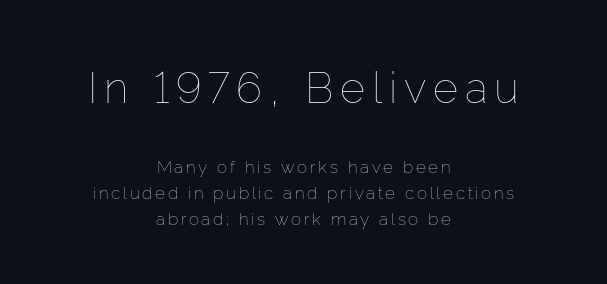
Q: Is the text bold? A: No.
Q: Is the text italic (slanted)? A: No, it is upright.
Q: Is the text underlined? A: No.
Q: How is the paragraph aligned? A: Centered.
Q: Is the spacing between lines tight, normal or loose? A: Normal.
Q: Which block of text is set in a larger size, the first (top) or the second (bottom)? A: The first (top) one.
Q: Width (condensed, normal, or wide)? A: Normal.
Q: Stroke contrast? A: Low.
Q: x-height? A: Medium.
Q: Monospaced? A: No.
